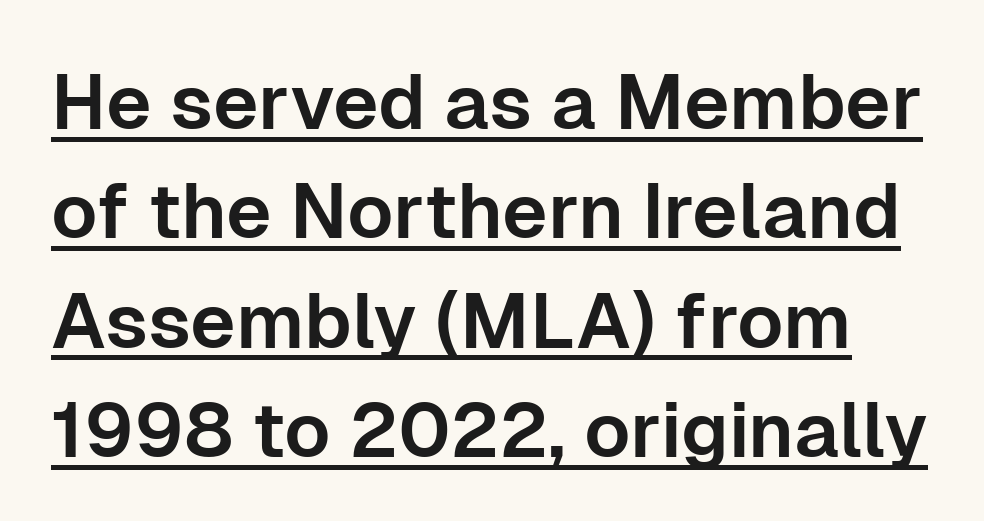
The image shows 77 px sans-serif type, upright; set normal line spacing (1.42x), normal letter spacing, underlined; low stroke contrast and a medium x-height.
